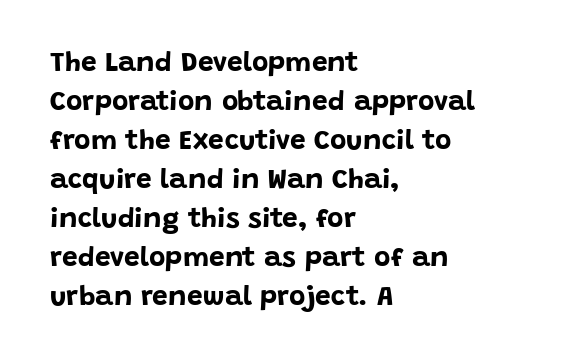
{"serif": "no", "italic": "no", "bold": "yes", "weight": "bold", "width": "normal", "stroke_contrast": "low", "x_height": "large", "monospaced": "no", "underline": "no", "align": "left", "line_spacing": "normal", "line_spacing_ratio": 1.39, "letter_spacing": "normal", "letter_spacing_em": 0.0, "glyph_px": 28}
